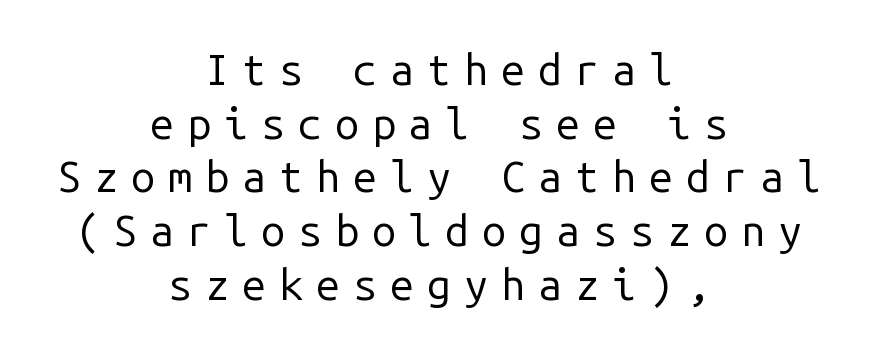
Classification — sans serif. You can tell it's not italic because the verticals are truly vertical. The passage shown has open, widely tracked lettering throughout. This sample keeps an unexceptional amount of space between lines. Teacher's note: observe the equal gaps on both sides — that is centered alignment. No chunkiness to these letters — they're not bold.
